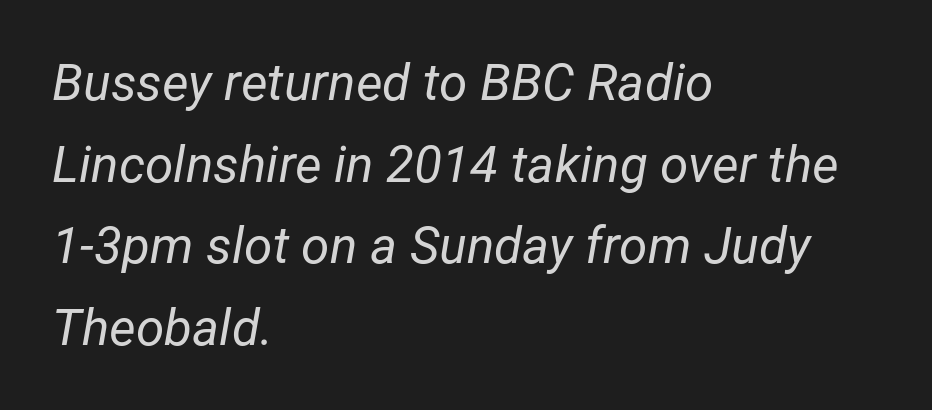
The letterforms sit shoulder to shoulder at normal distance. These lines are rendered in a variable-pitch font. You can tell it's italic because the verticals aren't actually vertical. If you drew a ruler down the left edge, every line would touch it.
